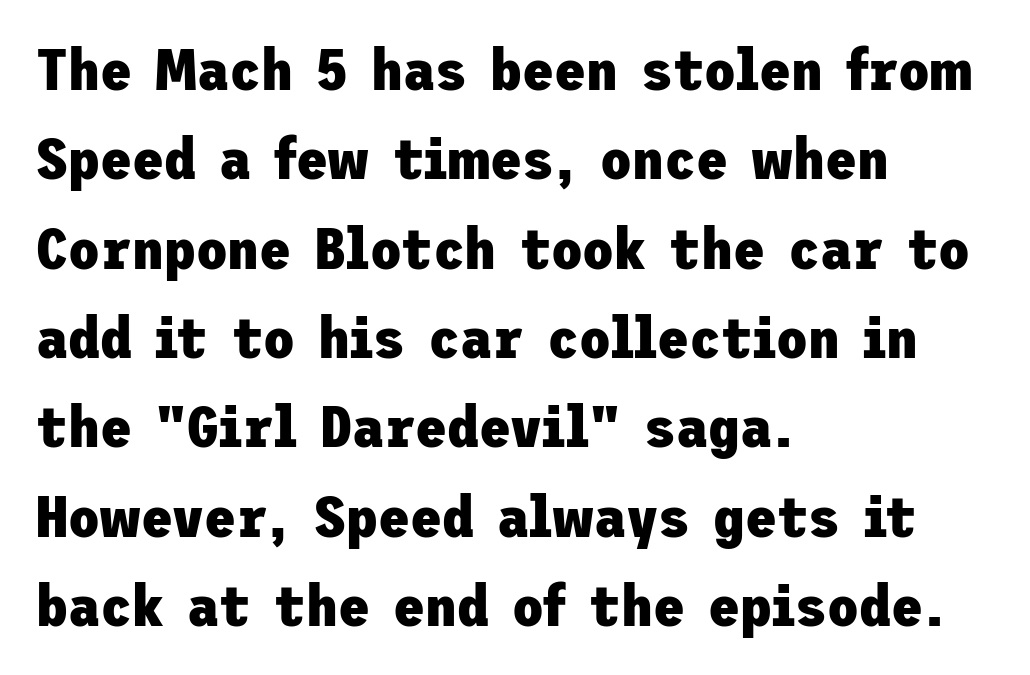
{"serif": "no", "italic": "no", "bold": "yes", "weight": "heavy", "width": "normal", "stroke_contrast": "low", "x_height": "medium", "underline": "no", "align": "left", "line_spacing": "normal", "line_spacing_ratio": 1.54, "letter_spacing": "normal", "letter_spacing_em": 0.0, "glyph_px": 58}
